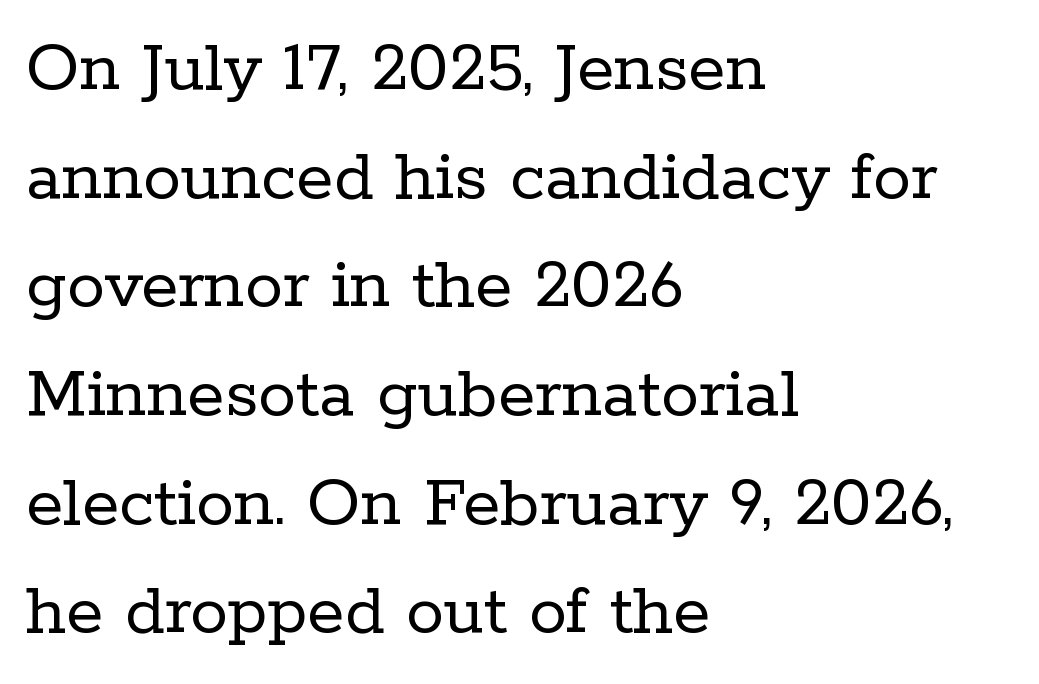
{"serif": "yes", "italic": "no", "bold": "no", "weight": "regular", "width": "normal", "stroke_contrast": "low", "x_height": "medium", "monospaced": "no", "underline": "no", "align": "left", "line_spacing": "normal", "line_spacing_ratio": 1.43, "letter_spacing": "normal", "letter_spacing_em": 0.0, "glyph_px": 76}
